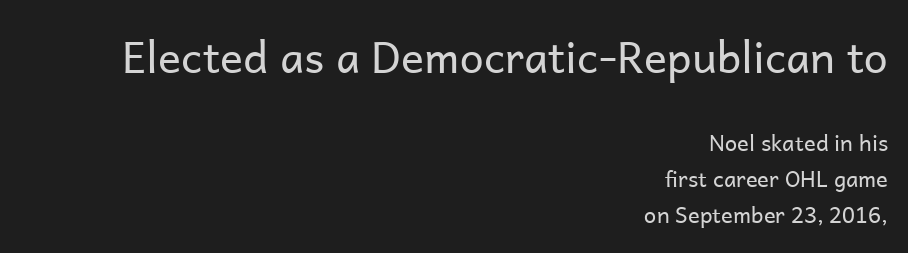
Q: Is the text bold? A: No.
Q: Is the text italic (slanted)? A: No, it is upright.
Q: Is the typeface a serif or a sans-serif typeface? A: Sans-serif.
Q: Is the text underlined? A: No.
Q: How is the paragraph aligned? A: Right-aligned.
Q: Is the spacing between letters normal or unusually wide? A: Normal.
Q: Is the spacing between lines tight, normal or loose? A: Normal.
Q: Which block of text is set in a larger size, the first (top) or the second (bottom)? A: The first (top) one.
Q: Width (condensed, normal, or wide)? A: Normal.
Q: Stroke contrast? A: Low.
Q: x-height? A: Medium.
Q: Monospaced? A: No.
